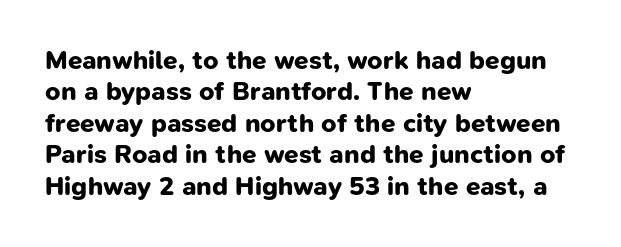
{"bold": "yes", "underline": "no", "align": "left", "line_spacing_ratio": 1.21, "letter_spacing": "normal", "letter_spacing_em": 0.0, "glyph_px": 26}
